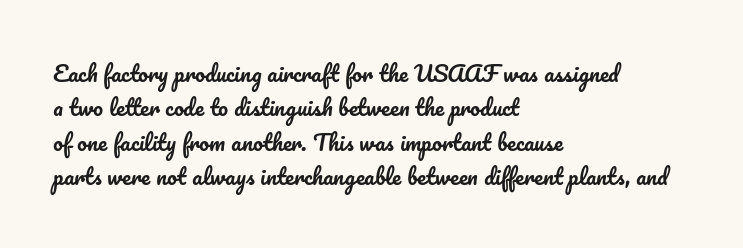
{"underline": "no", "align": "left", "line_spacing": "normal", "line_spacing_ratio": 1.56, "letter_spacing": "normal", "letter_spacing_em": 0.0, "glyph_px": 22}
